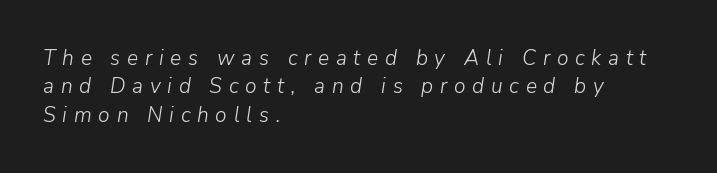
{"italic": "yes", "lean": "right", "slant_degrees": 9, "bold": "no", "underline": "no", "align": "left", "line_spacing": "normal", "line_spacing_ratio": 1.35, "letter_spacing": "wide", "letter_spacing_em": 0.32, "glyph_px": 21}
